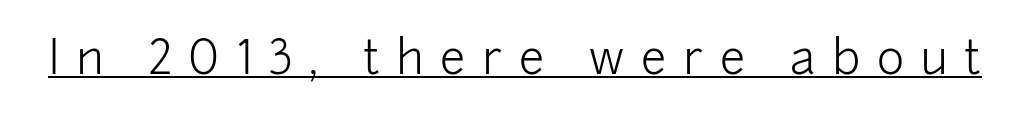
The image shows 46 px light sans-serif type, upright; set unusually wide letter spacing (+0.36 em), underlined; low stroke contrast and a medium x-height.
